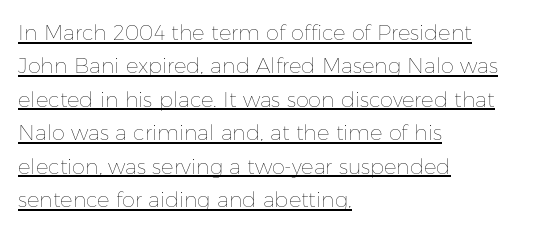
Notice how the stems are strictly vertical — no italics here. Does the leading feel generous? No, just average. How are the letters spaced? Ordinarily, with no added tracking. Is the block centered? No — it sits flush against the left margin.
